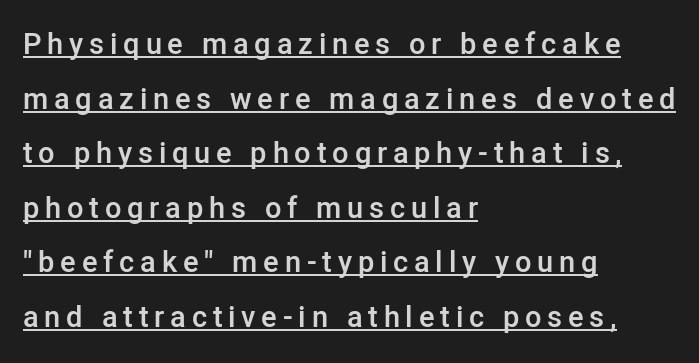
The image shows 29 px semibold sans-serif type, upright; set left-aligned, line spacing 1.88x, unusually wide letter spacing (+0.2 em), underlined; low stroke contrast and a medium x-height.
